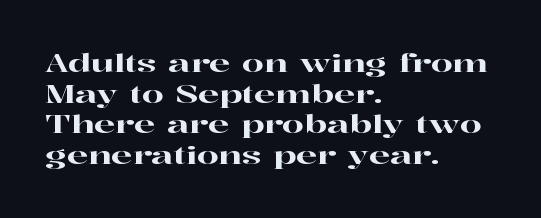
Which margin do the lines hug? The left one — the right edge is uneven. Bare-footed words on every line. Here the glyphs are tracked normally, forming tight word shapes. Does the lettering tilt? It doesn't — this is upright.
